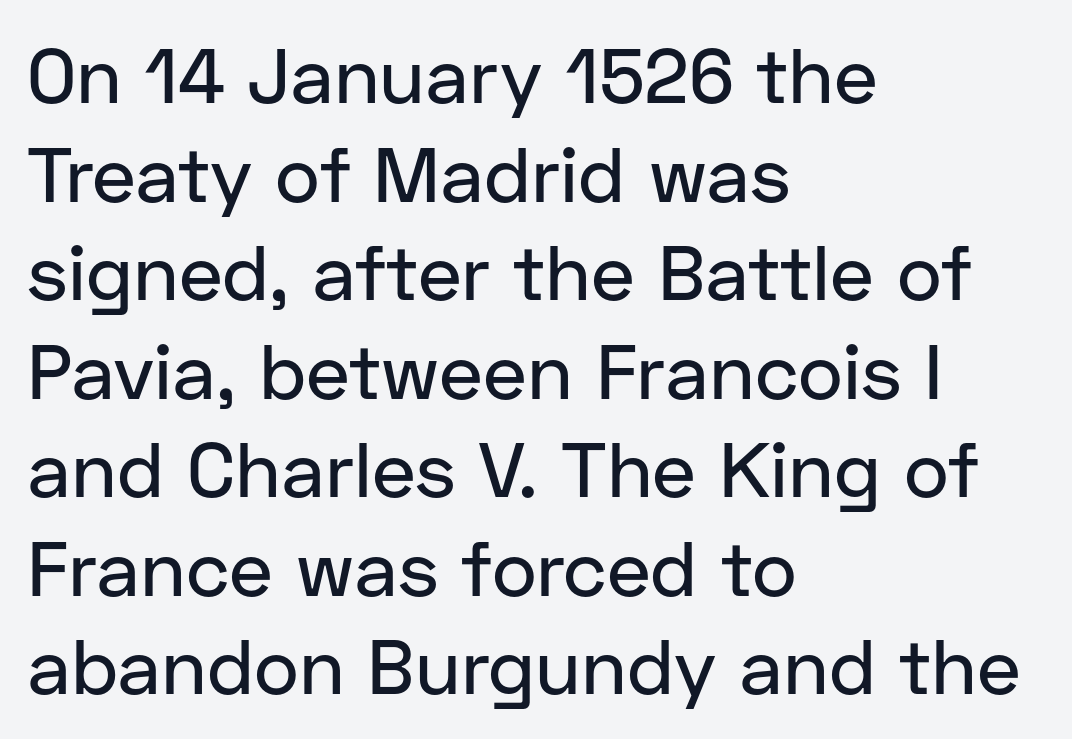
This sample uses a sans-serif face. Descenders hang freely into open space. This is the regular roman posture of the typeface. These lines are rendered in a variable-pitch font. This rendering uses left alignment, leaving the right contour irregular. You could call the tracking neutral — neither tight nor loose.
